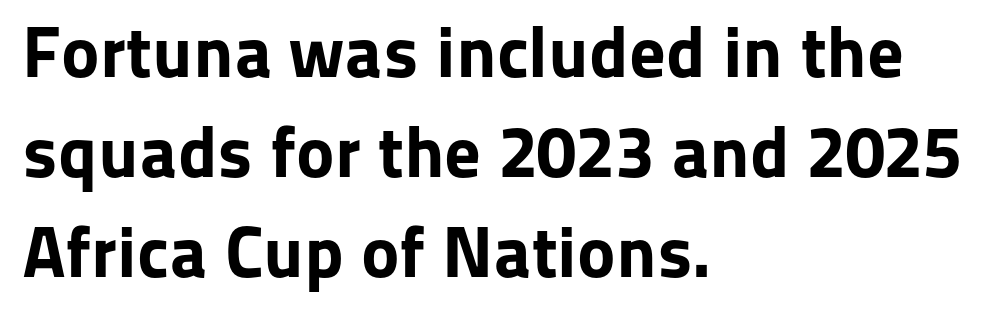
The image shows 73 px bold sans-serif type, upright; set left-aligned, normal line spacing (1.37x), normal letter spacing, not underlined; low stroke contrast and a medium x-height.
